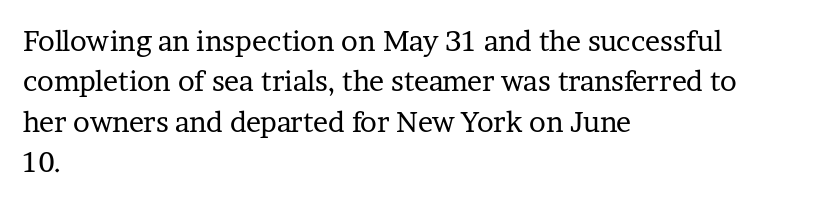
{"serif": "yes", "italic": "no", "bold": "no", "weight": "regular", "width": "normal", "stroke_contrast": "low", "x_height": "medium", "monospaced": "no", "underline": "no", "align": "left", "line_spacing": "normal", "line_spacing_ratio": 1.44, "letter_spacing": "normal", "letter_spacing_em": 0.0, "glyph_px": 28}
